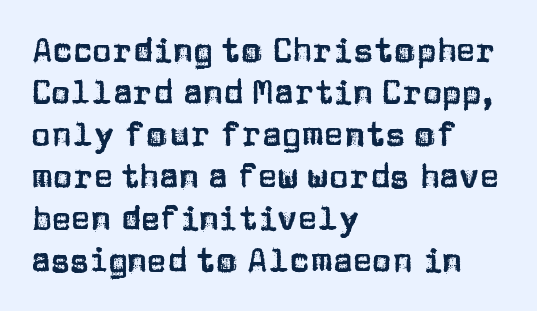
The image shows 33 px sans-serif type, upright; set left-aligned, normal line spacing (1.27x), normal letter spacing, not underlined; low stroke contrast and a large x-height.
